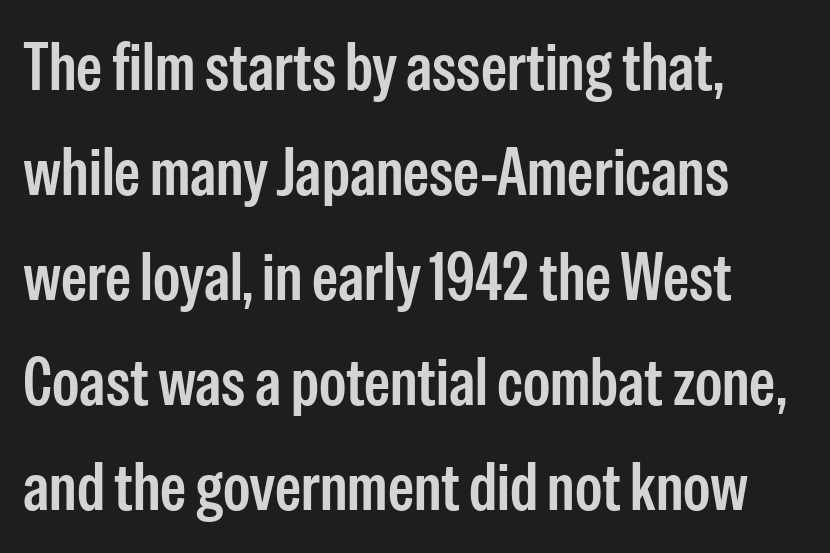
{"serif": "no", "italic": "no", "width": "condensed", "stroke_contrast": "low", "x_height": "medium", "monospaced": "no", "underline": "no", "align": "left", "line_spacing": "normal", "line_spacing_ratio": 1.59, "letter_spacing": "normal", "letter_spacing_em": 0.0, "glyph_px": 66}
